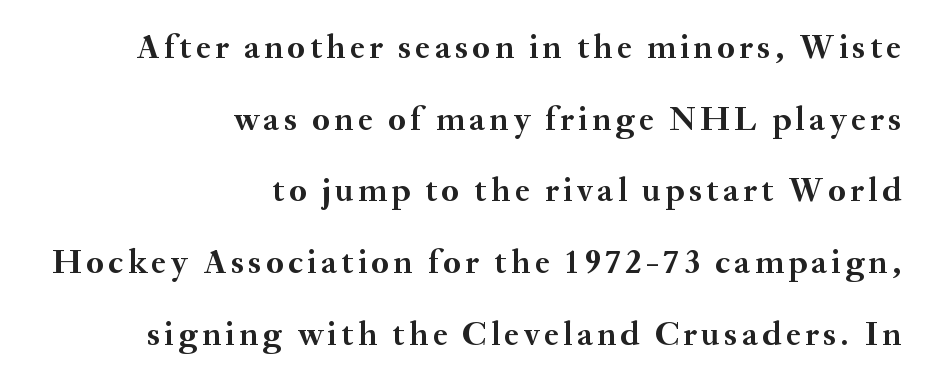
Q: Is the text bold? A: Yes.
Q: Is the text italic (slanted)? A: No, it is upright.
Q: Is the typeface a serif or a sans-serif typeface? A: Serif.
Q: Is the text underlined? A: No.
Q: How is the paragraph aligned? A: Right-aligned.
Q: Is the spacing between lines tight, normal or loose? A: Loose.
Q: Width (condensed, normal, or wide)? A: Normal.
Q: Stroke contrast? A: Medium.
Q: x-height? A: Small.
Q: Monospaced? A: No.
